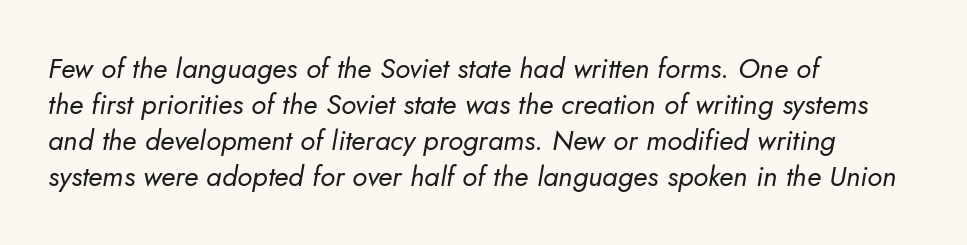
Do the characters align in a grid? No, the font is proportional. Stroke mass is kept to a normal reading level or below. Short and long lines alike share a common starting point at left. Italic? Definitely — the glyphs are oblique. This block has exactly the height ordinary leading produces. Glyph-to-glyph distance matches everyday printed text.
